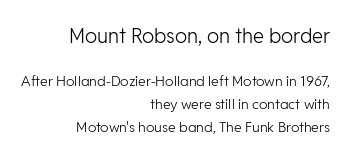
Q: Is the text bold? A: No.
Q: Is the text italic (slanted)? A: No, it is upright.
Q: Is the text underlined? A: No.
Q: How is the paragraph aligned? A: Right-aligned.
Q: Is the spacing between letters normal or unusually wide? A: Normal.
Q: Is the spacing between lines tight, normal or loose? A: Normal.
Q: Which block of text is set in a larger size, the first (top) or the second (bottom)? A: The first (top) one.
